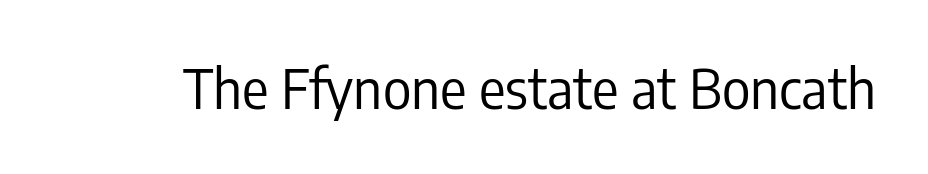
{"serif": "no", "italic": "no", "bold": "no", "weight": "regular", "width": "condensed", "stroke_contrast": "low", "x_height": "medium", "monospaced": "no", "underline": "no", "letter_spacing": "normal", "letter_spacing_em": 0.0, "glyph_px": 55}
